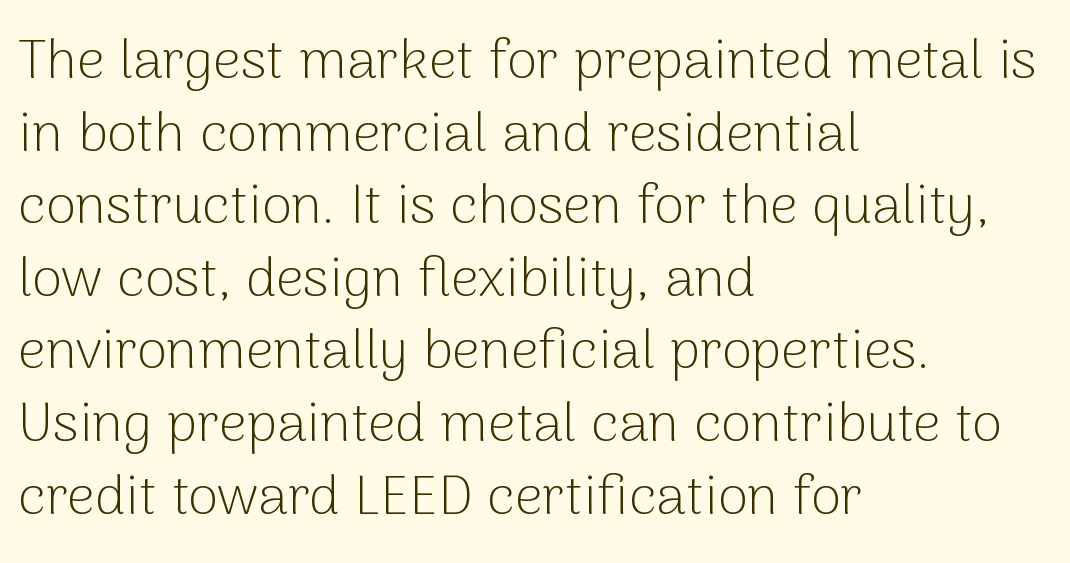
Q: Is the text bold? A: No.
Q: Is the text italic (slanted)? A: No, it is upright.
Q: Is the typeface a serif or a sans-serif typeface? A: Sans-serif.
Q: Is the text underlined? A: No.
Q: How is the paragraph aligned? A: Left-aligned.
Q: Is the spacing between letters normal or unusually wide? A: Normal.
Q: Is the spacing between lines tight, normal or loose? A: Normal.
Q: Width (condensed, normal, or wide)? A: Normal.
Q: Stroke contrast? A: Low.
Q: x-height? A: Medium.
Q: Monospaced? A: No.
